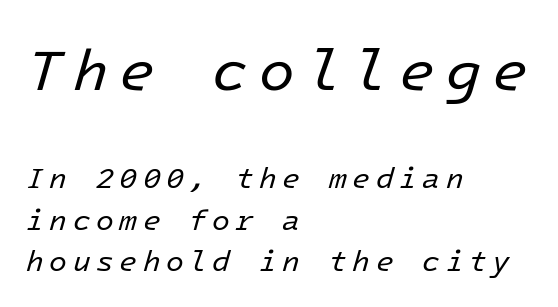
The more generous point size was reserved for the upper chunk. If you measured baseline to baseline, you'd find a middling distance. The typesetting does not lean heavy: it is not bold. The area under the type is left untouched.
